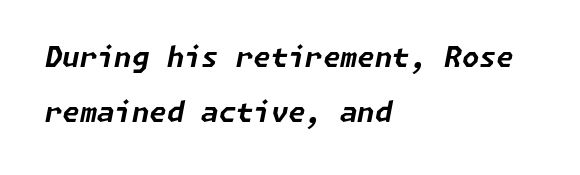
One glance says open: line gaps are wider than usual. Nothing unusual about the tracking: characters are spaced as the font intends. Slant detected: the letters are inclined. Alignment: flush left.
